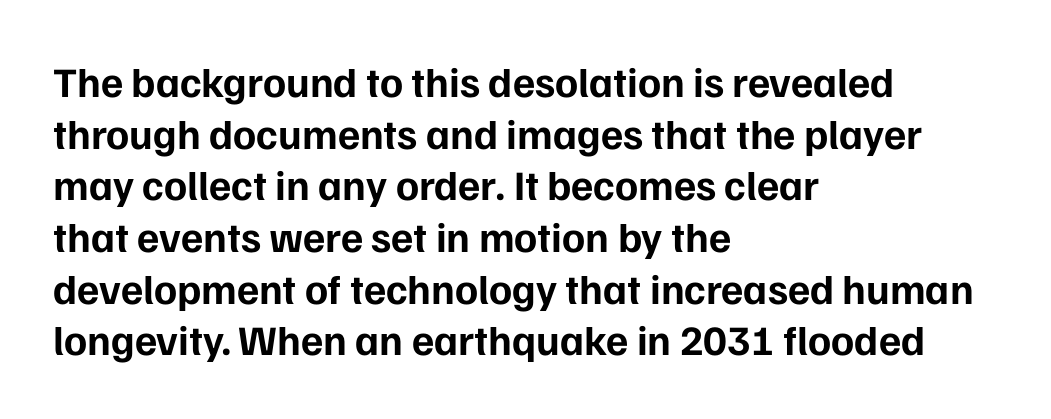
The image shows 42 px bold sans-serif type, upright; set left-aligned, line spacing 1.23x, normal letter spacing, not underlined; low stroke contrast and a medium x-height.
